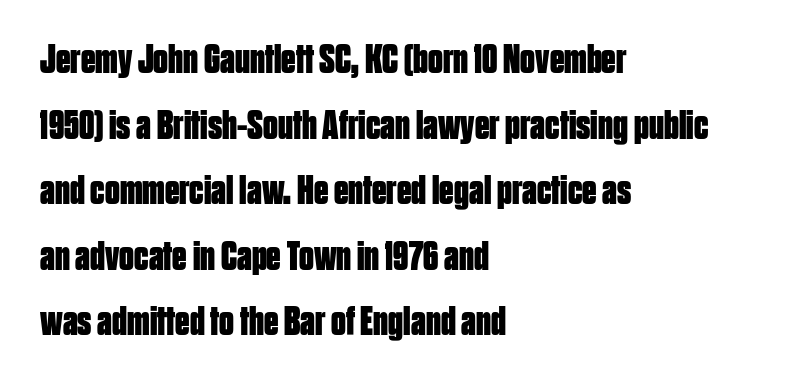
The image shows 41 px bold, condensed sans-serif type, upright; set left-aligned, normal line spacing (1.6x), normal letter spacing, not underlined; low stroke contrast and a large x-height.
